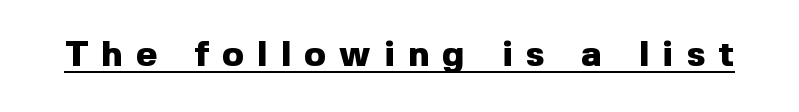
Q: Is the text bold? A: Yes.
Q: Is the text italic (slanted)? A: No, it is upright.
Q: Is the typeface a serif or a sans-serif typeface? A: Sans-serif.
Q: Is the text underlined? A: Yes.
Q: Is the spacing between letters normal or unusually wide? A: Unusually wide.
Q: Width (condensed, normal, or wide)? A: Normal.
Q: x-height? A: Medium.
Q: Monospaced? A: No.
